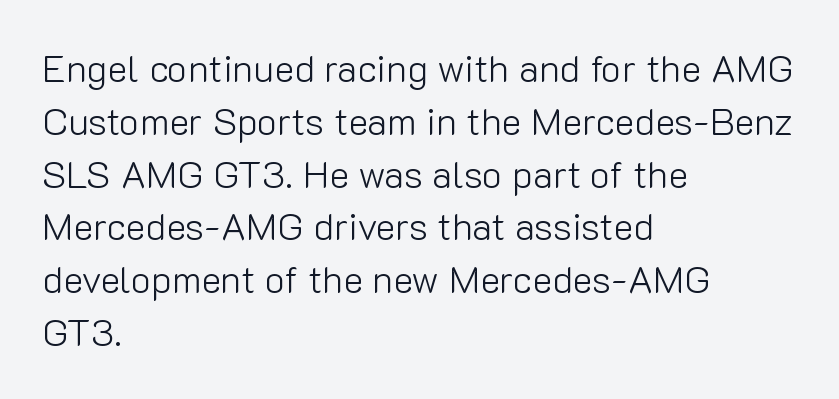
These lines were composed using upright roman letters. Does the type have serifs? No, each stem ends abruptly. Does extra space separate the letters? No, they use regular spacing. The rendering uses a moderate line-height, typical for paragraphs. Underlining? Definitely not there. The weight would be labelled regular, book, light, or lighter still.
